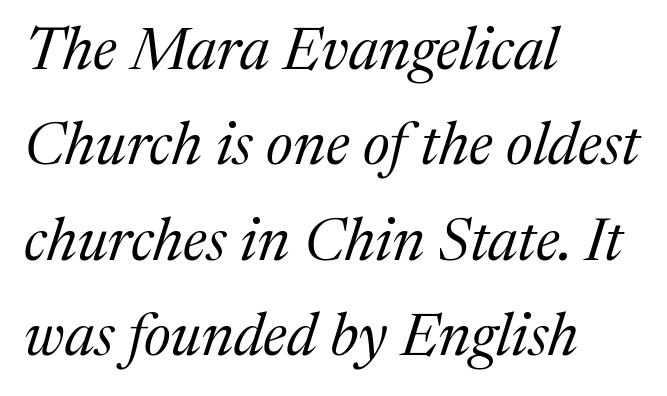
Q: Is the text bold? A: No.
Q: Is the text italic (slanted)? A: Yes, it leans right by about 17 degrees.
Q: Is the typeface a serif or a sans-serif typeface? A: Serif.
Q: Is the text underlined? A: No.
Q: How is the paragraph aligned? A: Left-aligned.
Q: Is the spacing between letters normal or unusually wide? A: Normal.
Q: Is the spacing between lines tight, normal or loose? A: Normal.
Q: Width (condensed, normal, or wide)? A: Normal.
Q: Stroke contrast? A: Medium.
Q: x-height? A: Medium.
Q: Monospaced? A: No.
